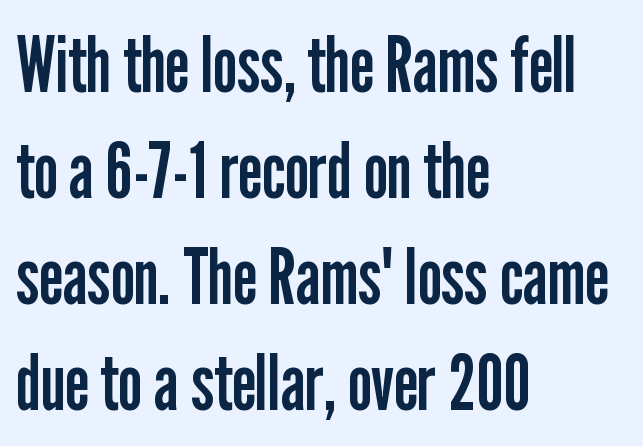
Q: Is the text bold? A: No.
Q: Is the text italic (slanted)? A: No, it is upright.
Q: Is the typeface a serif or a sans-serif typeface? A: Sans-serif.
Q: Is the text underlined? A: No.
Q: How is the paragraph aligned? A: Left-aligned.
Q: Is the spacing between letters normal or unusually wide? A: Normal.
Q: Is the spacing between lines tight, normal or loose? A: Normal.
Q: Width (condensed, normal, or wide)? A: Condensed.
Q: Stroke contrast? A: Low.
Q: x-height? A: Medium.
Q: Monospaced? A: No.
